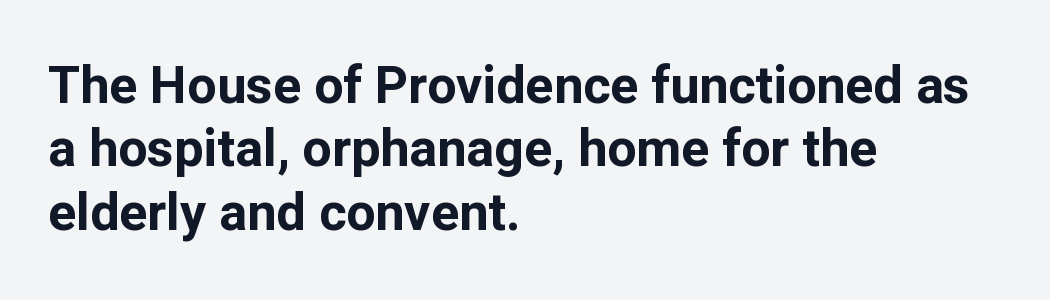
Note the varied advance widths — an 'i' is clearly narrower than an 'm'. Is the letter spacing exaggerated? No — it looks like the ordinary default. Emphasis by weight is at full strength: bold. Visually the block forms a straight wall on the left and a jagged coastline on the right. These lines are composed in type without serifs.
